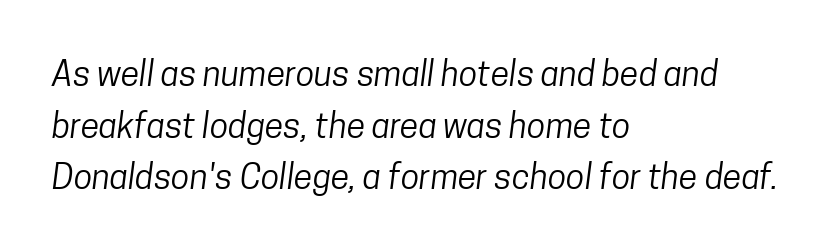
Q: Is the text bold? A: No.
Q: Is the typeface a serif or a sans-serif typeface? A: Sans-serif.
Q: Is the text underlined? A: No.
Q: How is the paragraph aligned? A: Left-aligned.
Q: Is the spacing between letters normal or unusually wide? A: Normal.
Q: Is the spacing between lines tight, normal or loose? A: Normal.
Q: Width (condensed, normal, or wide)? A: Condensed.
Q: Stroke contrast? A: Low.
Q: x-height? A: Medium.
Q: Monospaced? A: No.
